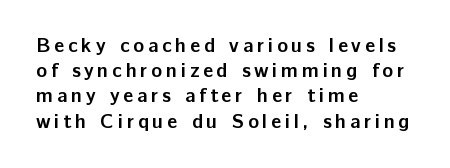
Q: Is the text bold? A: Yes.
Q: Is the text italic (slanted)? A: No, it is upright.
Q: Is the text underlined? A: No.
Q: How is the paragraph aligned? A: Left-aligned.
Q: Is the spacing between lines tight, normal or loose? A: Normal.
